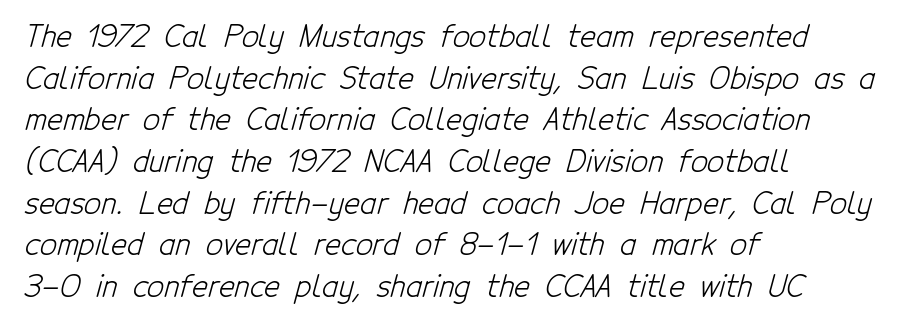
The image shows 30 px light, condensed sans-serif type; set left-aligned, normal line spacing (1.39x), normal letter spacing, not underlined; low stroke contrast and a medium x-height.
